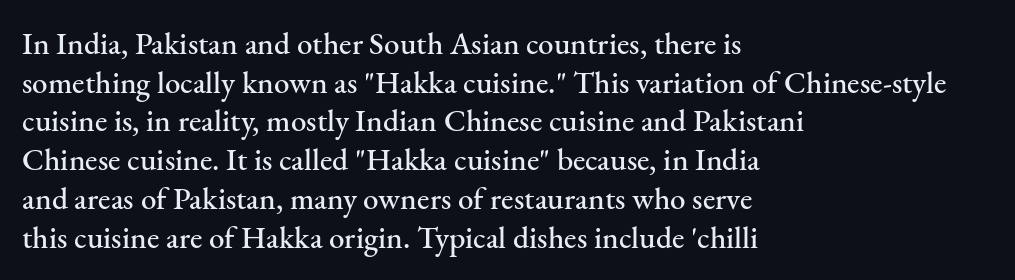
Q: Is the text italic (slanted)? A: No, it is upright.
Q: Is the typeface a serif or a sans-serif typeface? A: Serif.
Q: Is the text underlined? A: No.
Q: How is the paragraph aligned? A: Left-aligned.
Q: Is the spacing between letters normal or unusually wide? A: Normal.
Q: Is the spacing between lines tight, normal or loose? A: Normal.
Q: Width (condensed, normal, or wide)? A: Normal.
Q: Stroke contrast? A: Medium.
Q: x-height? A: Small.
Q: Monospaced? A: No.
